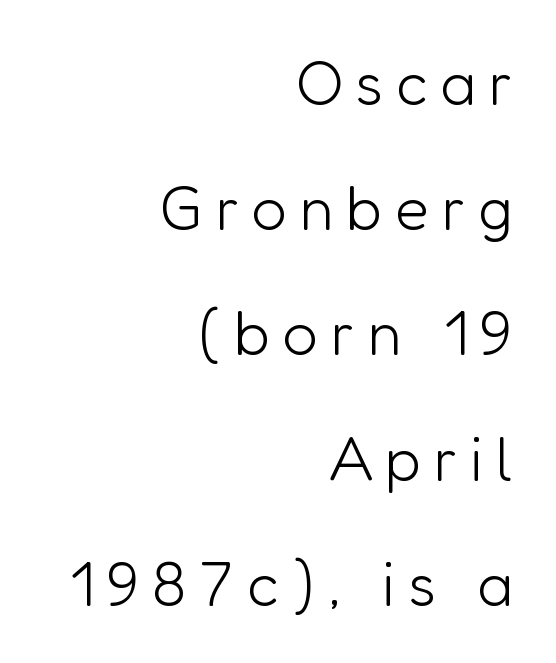
Successive baselines arrive slowly, with a big drop between each. Are there feet on the stems? There aren't — it's a sans. Only glyphs here, with clear space below each row. Where is the straight margin? On the right. These glyphs show unthickened strokes, regular width or finer.
